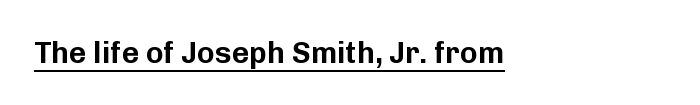
{"serif": "no", "italic": "no", "width": "normal", "stroke_contrast": "low", "x_height": "medium", "monospaced": "no", "underline": "yes", "align": "left", "letter_spacing": "normal", "letter_spacing_em": 0.0, "glyph_px": 30}
